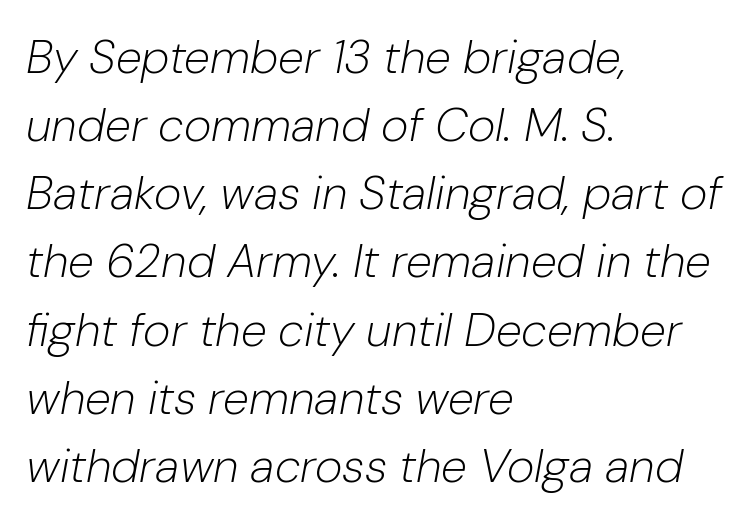
The image shows 47 px light type, italic (leaning right); set left-aligned, normal line spacing (1.45x), normal letter spacing, not underlined; low stroke contrast and a medium x-height.
